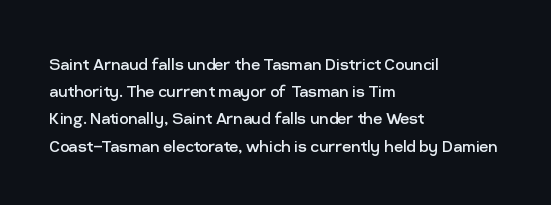
Q: Is the text bold? A: No.
Q: Is the text italic (slanted)? A: No, it is upright.
Q: Is the text underlined? A: No.
Q: How is the paragraph aligned? A: Left-aligned.
Q: Is the spacing between letters normal or unusually wide? A: Normal.
Q: Is the spacing between lines tight, normal or loose? A: Normal.
